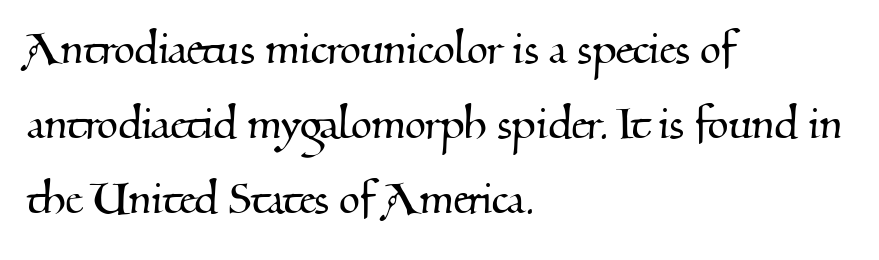
The rendering uses natural spacing where letterforms have individual widths. Plain, unruled lines of type. Horizontally, the lines are justified to the leading edge only. Inter-character spacing is left at the font's built-in metrics. The designer went with a serif here, giving each stem small feet. Does the leading feel generous? No, just average.
